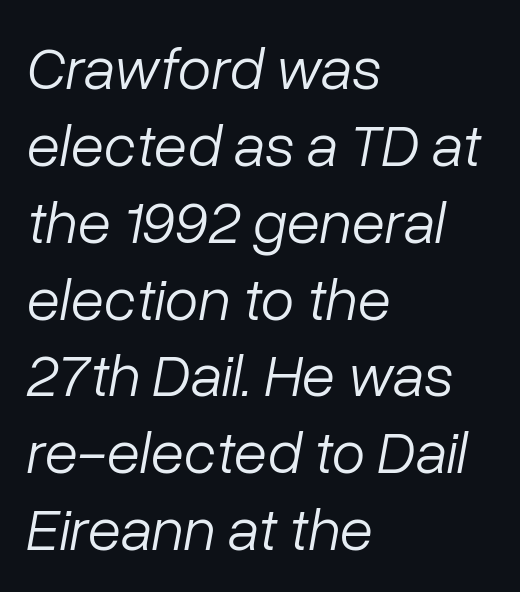
{"italic": "yes", "lean": "right", "slant_degrees": 10, "bold": "no", "weight": "light", "width": "normal", "stroke_contrast": "low", "x_height": "medium", "monospaced": "no", "underline": "no", "align": "left", "line_spacing": "normal", "line_spacing_ratio": 1.26, "letter_spacing": "normal", "letter_spacing_em": 0.0, "glyph_px": 61}
